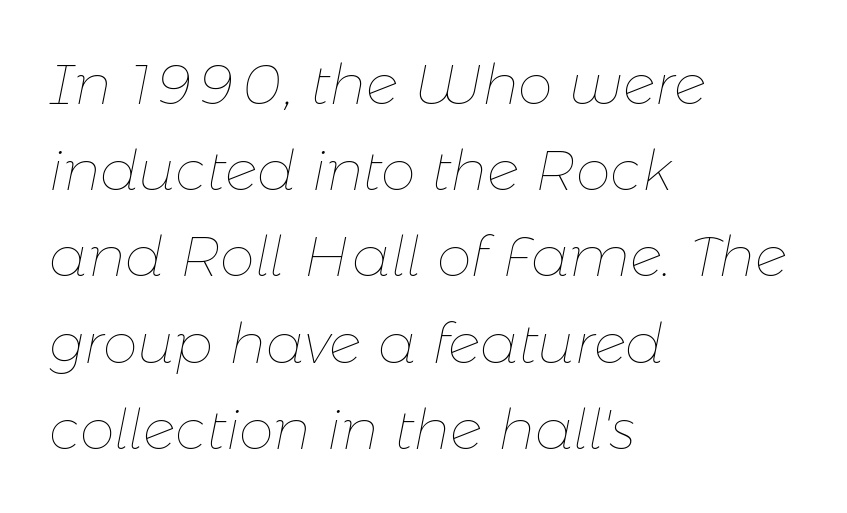
Q: Is the text bold? A: No.
Q: Is the text italic (slanted)? A: Yes, it leans right by about 11 degrees.
Q: Is the text underlined? A: No.
Q: How is the paragraph aligned? A: Left-aligned.
Q: Is the spacing between letters normal or unusually wide? A: Normal.
Q: Is the spacing between lines tight, normal or loose? A: Normal.
Q: Width (condensed, normal, or wide)? A: Normal.
Q: Stroke contrast? A: Low.
Q: x-height? A: Medium.
Q: Monospaced? A: No.
